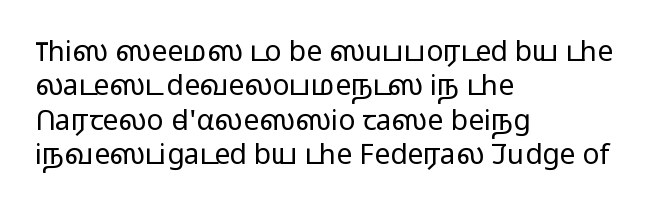
Q: Is the text bold? A: No.
Q: Is the text italic (slanted)? A: No, it is upright.
Q: Is the typeface a serif or a sans-serif typeface? A: Sans-serif.
Q: Is the text underlined? A: No.
Q: How is the paragraph aligned? A: Left-aligned.
Q: Is the spacing between letters normal or unusually wide? A: Normal.
Q: Width (condensed, normal, or wide)? A: Wide.
Q: Stroke contrast? A: Low.
Q: x-height? A: Medium.
Q: Monospaced? A: No.
